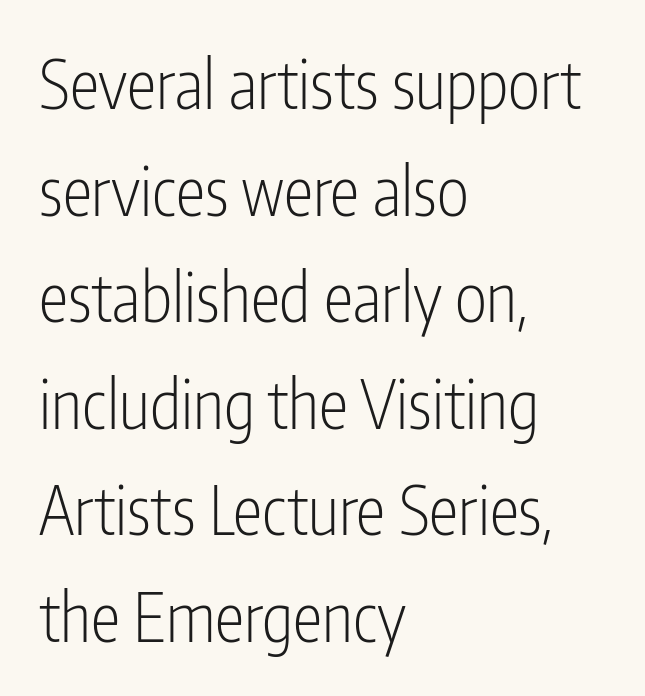
The letterforms sit shoulder to shoulder at normal distance. The specimen omits any rule beneath the text block's lines. Is this a sans? Yes — the strokes have no serifs. The block of text has a typical density, with ordinary space between rows. Stem width sits at or under what a default text font uses. Each letter keeps its own natural width here, so spacing adapts to shape.
